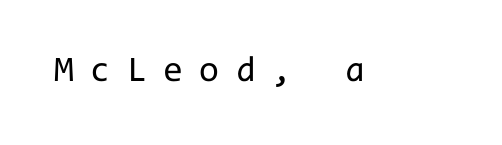
The image shows 36 px regular-weight sans-serif type, upright, monospaced; set unusually wide letter spacing (+0.46 em), not underlined; low stroke contrast and a medium x-height.
